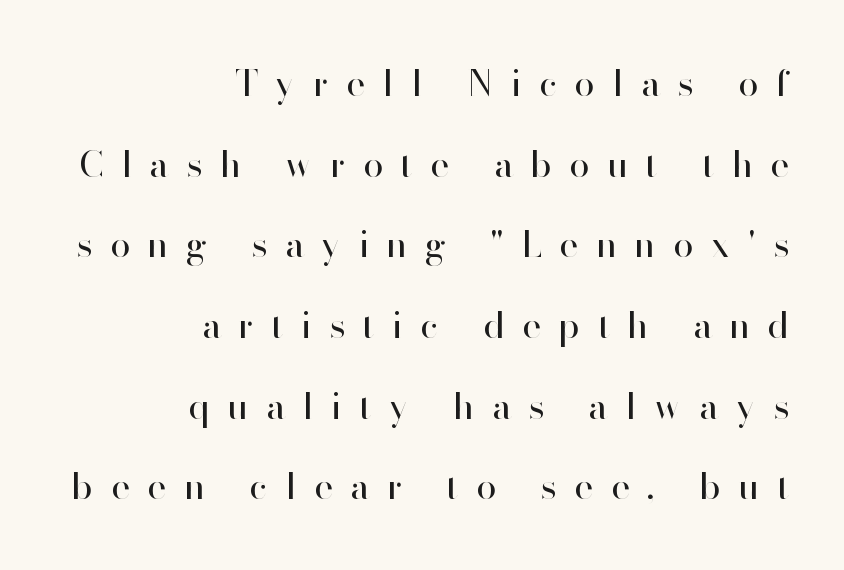
Notice how the passage keeps a crisp vertical edge on the right only. Descenders hang freely into open space. The gaps between neighbouring characters are conspicuously large. Regarding leading, the lines here are spaced well apart. In terms of letterform style, serifs are entirely absent. The letterforms sit at book weight or below.
